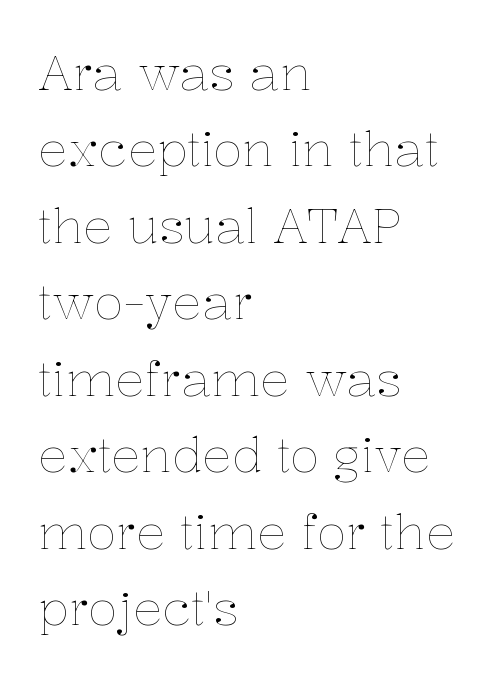
Q: Is the text bold? A: No.
Q: Is the text italic (slanted)? A: No, it is upright.
Q: Is the text underlined? A: No.
Q: How is the paragraph aligned? A: Left-aligned.
Q: Is the spacing between letters normal or unusually wide? A: Normal.
Q: Is the spacing between lines tight, normal or loose? A: Normal.
Q: Width (condensed, normal, or wide)? A: Normal.
Q: Stroke contrast? A: Low.
Q: x-height? A: Medium.
Q: Monospaced? A: No.
